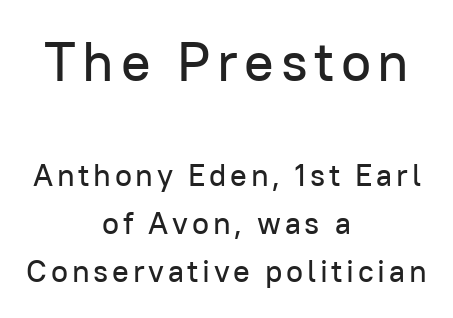
The lettering holds an erect, upright posture throughout. The text was rendered using a sans face with plain stroke endings. Two sizes are in play, and the larger belongs to the first block. The lines in this sample share a center point and differ in where they start and stop. The passage shown is typed in a proportional face where columns would drift. A typesetter would call this leading conventional body-copy spacing.
